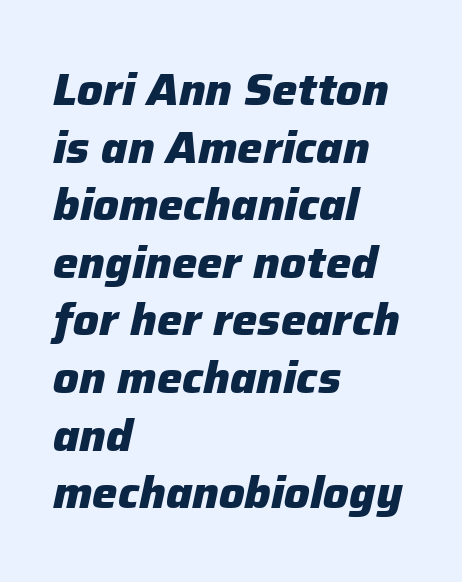
Q: Is the text bold? A: Yes.
Q: Is the text italic (slanted)? A: Yes, it leans right by about 12 degrees.
Q: Is the text underlined? A: No.
Q: How is the paragraph aligned? A: Left-aligned.
Q: Is the spacing between letters normal or unusually wide? A: Normal.
Q: Is the spacing between lines tight, normal or loose? A: Normal.
Q: Width (condensed, normal, or wide)? A: Normal.
Q: Stroke contrast? A: Low.
Q: x-height? A: Medium.
Q: Monospaced? A: No.
